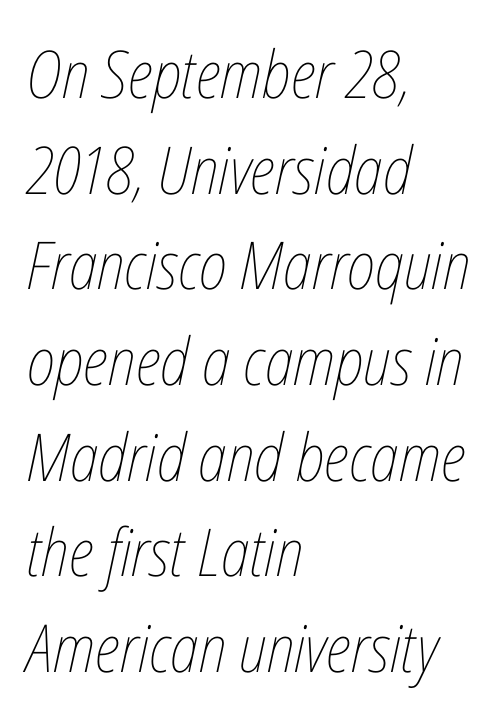
The image shows 66 px thin, condensed type, italic (leaning right); set left-aligned, normal line spacing (1.45x), normal letter spacing, not underlined; low stroke contrast and a medium x-height.
